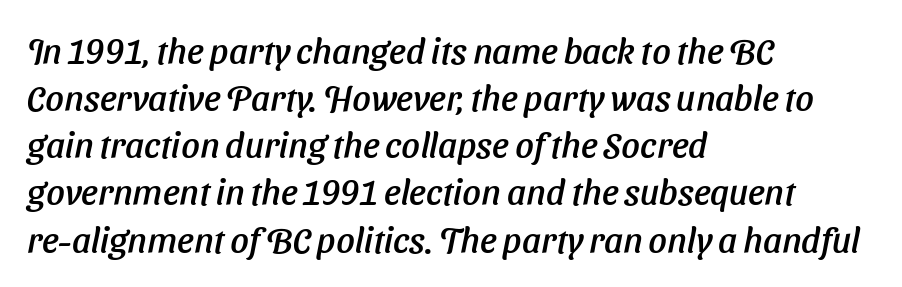
The image shows 36 px text type; set left-aligned, normal line spacing (1.31x), normal letter spacing, not underlined; low stroke contrast and a medium x-height.
